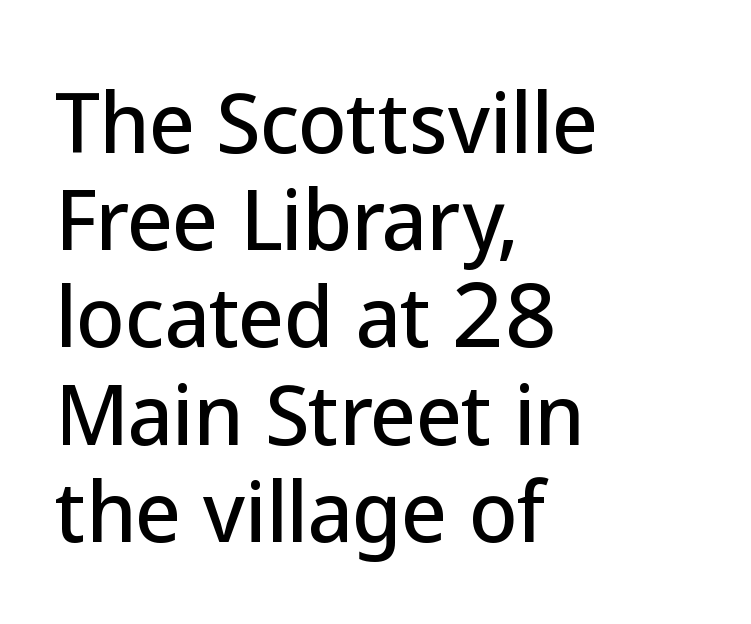
Q: Is the text italic (slanted)? A: No, it is upright.
Q: Is the typeface a serif or a sans-serif typeface? A: Sans-serif.
Q: Is the text underlined? A: No.
Q: How is the paragraph aligned? A: Left-aligned.
Q: Is the spacing between letters normal or unusually wide? A: Normal.
Q: Width (condensed, normal, or wide)? A: Normal.
Q: Stroke contrast? A: Low.
Q: x-height? A: Medium.
Q: Monospaced? A: No.
